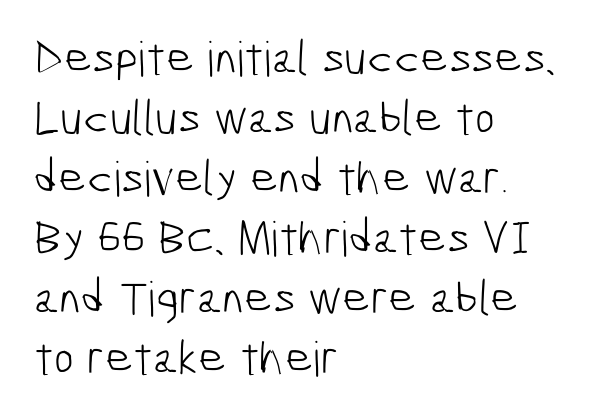
{"serif": "no", "bold": "no", "weight": "light", "width": "condensed", "stroke_contrast": "low", "x_height": "medium", "monospaced": "no", "underline": "no", "align": "left", "line_spacing": "normal", "line_spacing_ratio": 1.25, "letter_spacing": "normal", "letter_spacing_em": 0.0, "glyph_px": 48}
